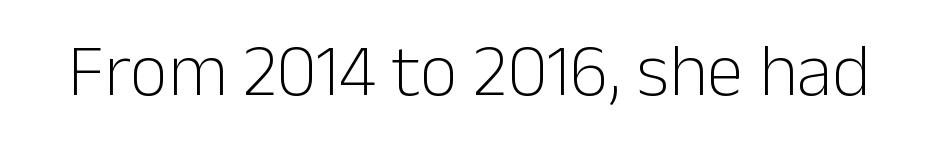
Characters follow at the spacing the type designer built in. Descenders are the only things crossing below the line. The axis of the letterforms is exactly vertical. In terms of letterform style, serifs are entirely absent.
